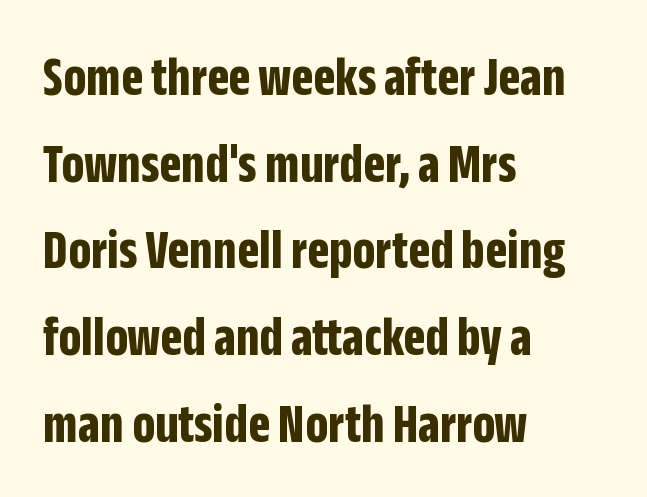
Q: Is the text bold? A: Yes.
Q: Is the text italic (slanted)? A: No, it is upright.
Q: Is the typeface a serif or a sans-serif typeface? A: Sans-serif.
Q: Is the text underlined? A: No.
Q: How is the paragraph aligned? A: Left-aligned.
Q: Is the spacing between letters normal or unusually wide? A: Normal.
Q: Is the spacing between lines tight, normal or loose? A: Normal.
Q: Width (condensed, normal, or wide)? A: Condensed.
Q: Stroke contrast? A: Low.
Q: x-height? A: Large.
Q: Monospaced? A: No.
